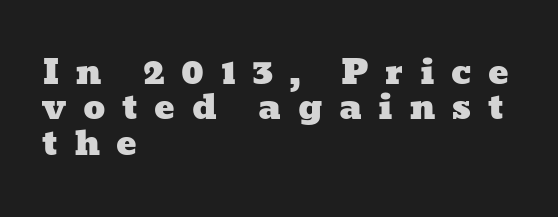
The image shows 34 px wide type; set left-aligned, tight line spacing (1.04x), unusually wide letter spacing (+0.48 em), not underlined; low stroke contrast and a medium x-height.
